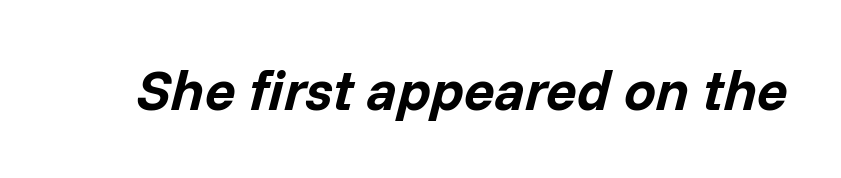
{"italic": "yes", "lean": "right", "slant_degrees": 14, "bold": "yes", "weight": "bold", "width": "normal", "stroke_contrast": "low", "x_height": "medium", "monospaced": "no", "underline": "no", "letter_spacing": "normal", "letter_spacing_em": 0.0, "glyph_px": 57}
